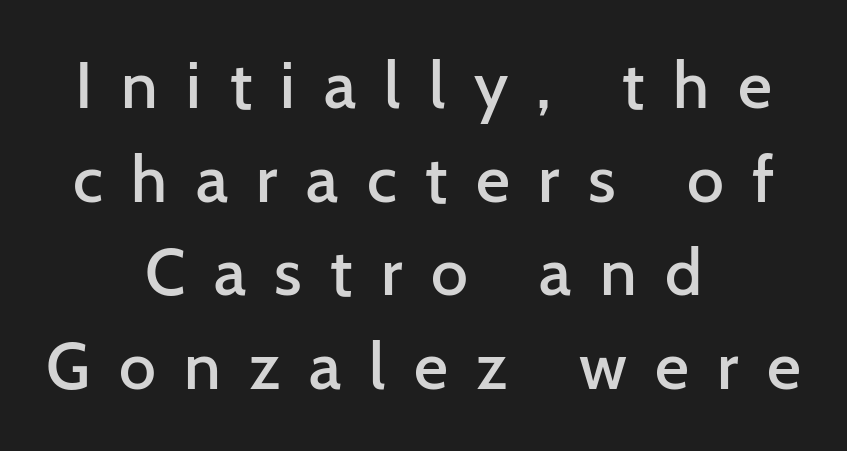
Note the varied advance widths — an 'i' is clearly narrower than an 'm'. The characters look somewhat weighty, a semibold short of true bold. The letters carry no serifs — their stems end cleanly without finishing strokes. Every row of glyphs is offset so its center matches the block's center.
